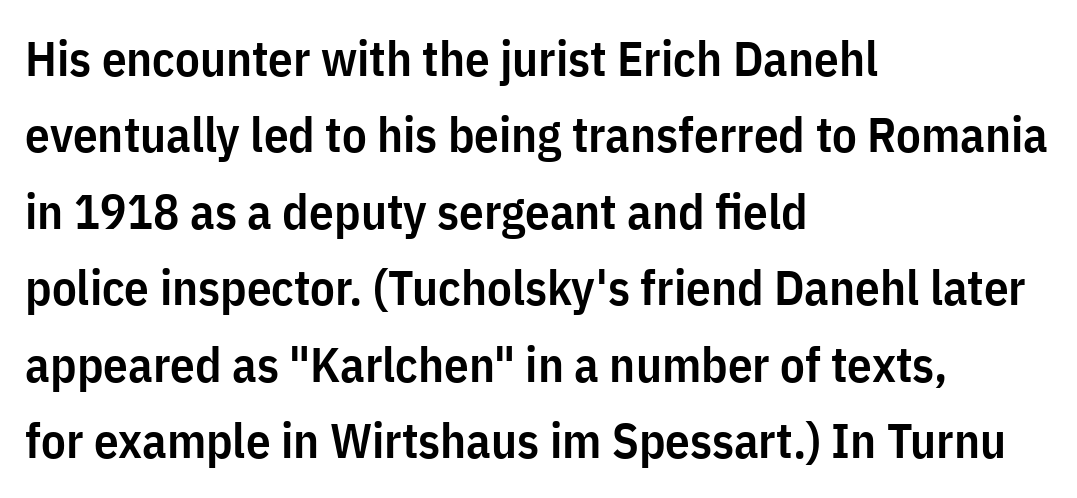
The lines are quadded left. Regarding serifs, this sample does without them. The type is set solid horizontally, with unmodified tracking. Reading down the column, the eye jumps a familiar distance to each next line. This sample uses an upright cut, with every glyph sitting square on the baseline. Words float on clear page, feet unadorned.
